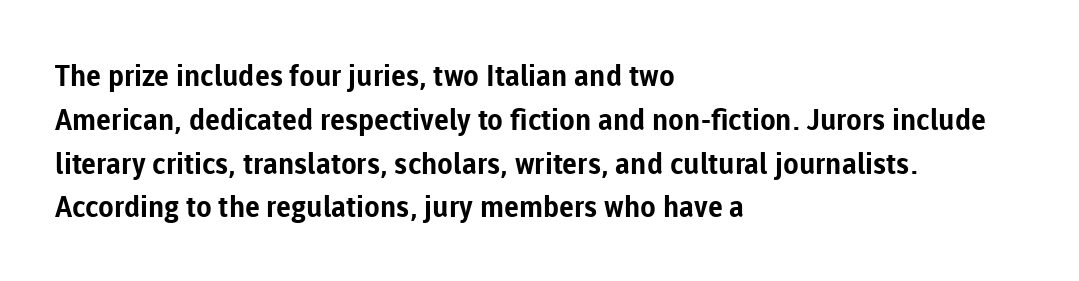
{"serif": "no", "italic": "no", "bold": "yes", "weight": "bold", "width": "normal", "stroke_contrast": "low", "x_height": "medium", "monospaced": "no", "underline": "no", "align": "left", "line_spacing": "normal", "line_spacing_ratio": 1.51, "letter_spacing": "normal", "letter_spacing_em": 0.0, "glyph_px": 29}
